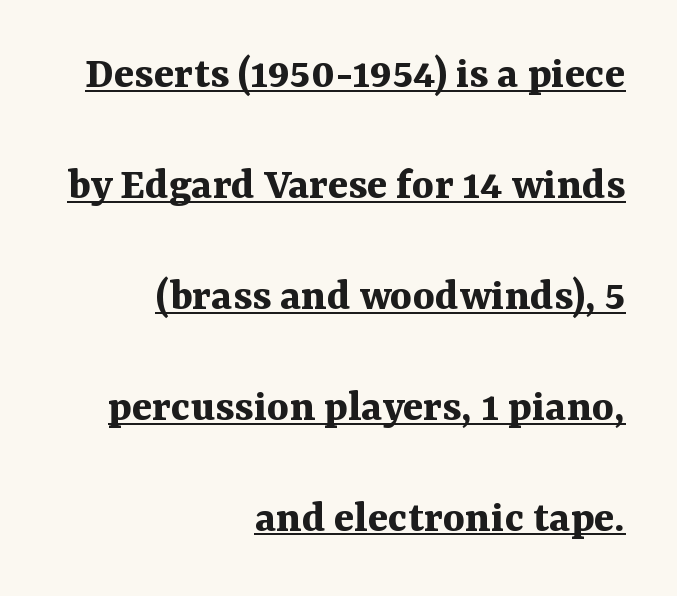
Q: Is the text bold? A: Yes.
Q: Is the text italic (slanted)? A: No, it is upright.
Q: Is the typeface a serif or a sans-serif typeface? A: Serif.
Q: Is the text underlined? A: Yes.
Q: How is the paragraph aligned? A: Right-aligned.
Q: Is the spacing between letters normal or unusually wide? A: Normal.
Q: Is the spacing between lines tight, normal or loose? A: Loose.
Q: Width (condensed, normal, or wide)? A: Normal.
Q: Stroke contrast? A: Medium.
Q: x-height? A: Medium.
Q: Monospaced? A: No.
